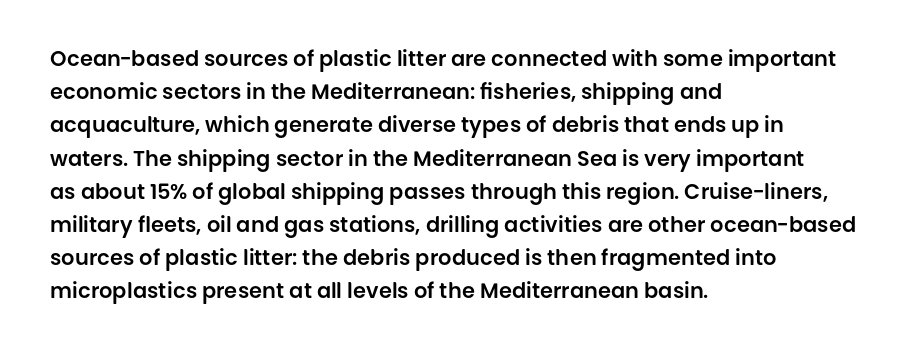
The image shows 21 px text type, upright; set left-aligned, normal line spacing (1.58x), normal letter spacing, not underlined.
